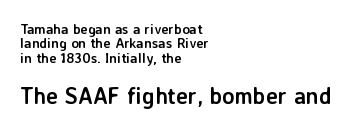
The image shows 23 px bold type, upright; set left-aligned, tight line spacing (1.02x), normal letter spacing, not underlined; the second (bottom) block is 1.64x larger.
